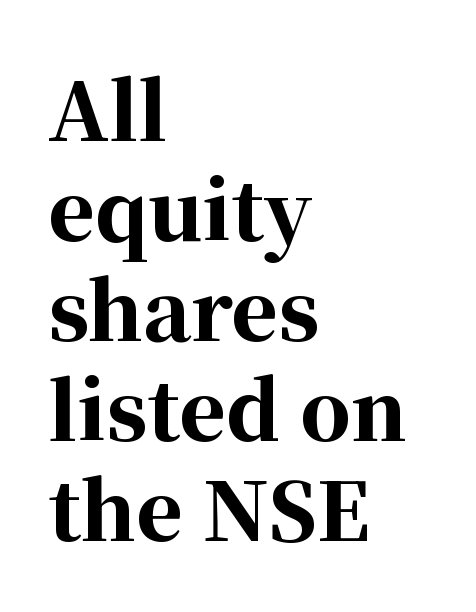
{"serif": "yes", "italic": "no", "bold": "yes", "weight": "bold", "width": "normal", "stroke_contrast": "high", "x_height": "medium", "monospaced": "no", "underline": "no", "align": "left", "line_spacing": "normal", "line_spacing_ratio": 1.25, "letter_spacing": "normal", "letter_spacing_em": 0.0, "glyph_px": 80}
